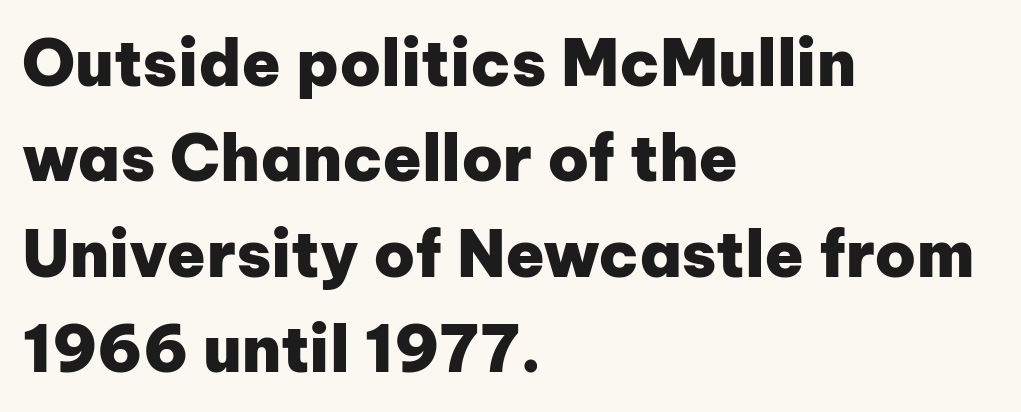
This sample uses an upright cut, with every glyph sitting square on the baseline. Glance below the letters and you will spot only blank space. Line starts are locked; line ends wander. Leading: standard.
